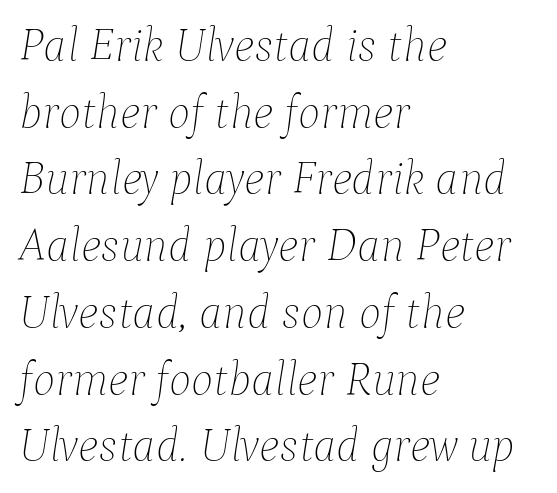
{"italic": "yes", "lean": "right", "slant_degrees": 9, "bold": "no", "weight": "thin", "width": "normal", "stroke_contrast": "low", "x_height": "medium", "monospaced": "no", "underline": "no", "align": "left", "line_spacing": "normal", "line_spacing_ratio": 1.42, "letter_spacing": "normal", "letter_spacing_em": 0.0, "glyph_px": 47}
